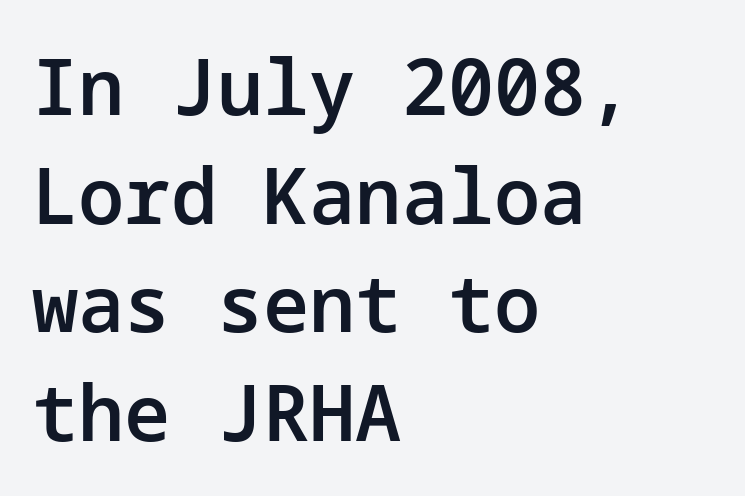
Left-aligned paragraph, ragged on the right. Caption: standard tracking, unaltered. You can tell from the bare stems that sans-serif type was used. This is moderately heavy type, rendered in semibold.
